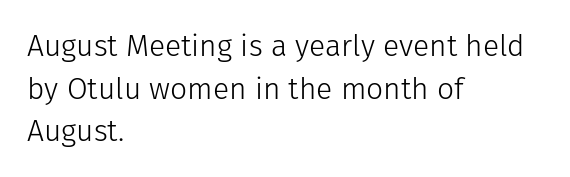
Q: Is the text bold? A: No.
Q: Is the text italic (slanted)? A: No, it is upright.
Q: Is the typeface a serif or a sans-serif typeface? A: Sans-serif.
Q: Is the text underlined? A: No.
Q: How is the paragraph aligned? A: Left-aligned.
Q: Is the spacing between letters normal or unusually wide? A: Normal.
Q: Is the spacing between lines tight, normal or loose? A: Normal.
Q: Width (condensed, normal, or wide)? A: Normal.
Q: Stroke contrast? A: Low.
Q: x-height? A: Medium.
Q: Monospaced? A: No.
